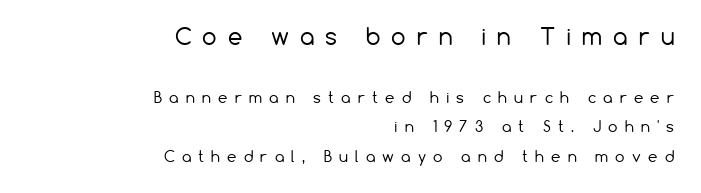
Q: Is the text bold? A: No.
Q: Is the text italic (slanted)? A: No, it is upright.
Q: Is the text underlined? A: No.
Q: How is the paragraph aligned? A: Right-aligned.
Q: Is the spacing between letters normal or unusually wide? A: Unusually wide.
Q: Is the spacing between lines tight, normal or loose? A: Loose.
Q: Which block of text is set in a larger size, the first (top) or the second (bottom)? A: The first (top) one.
